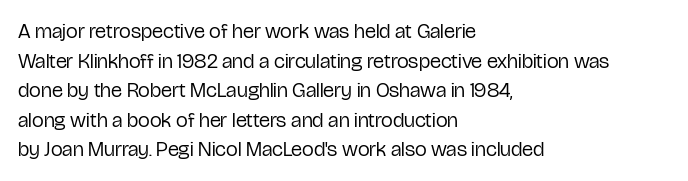
Quick note: underline off. Do the letters lean? They stand straight. The text block is weighted toward the left margin, trailing off unevenly rightward. This rendering leaves character spacing at its baseline value. Vertical spacing — default.
